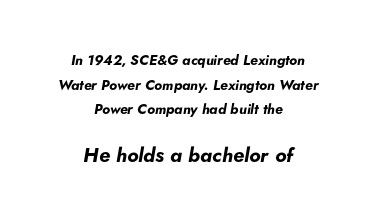
The compositor balanced each line on the midline. Any mark beneath the type? The region is blank. Typographic density is high because the face is bold. Characters are canted at an angle relative to the baseline's perpendicular.
